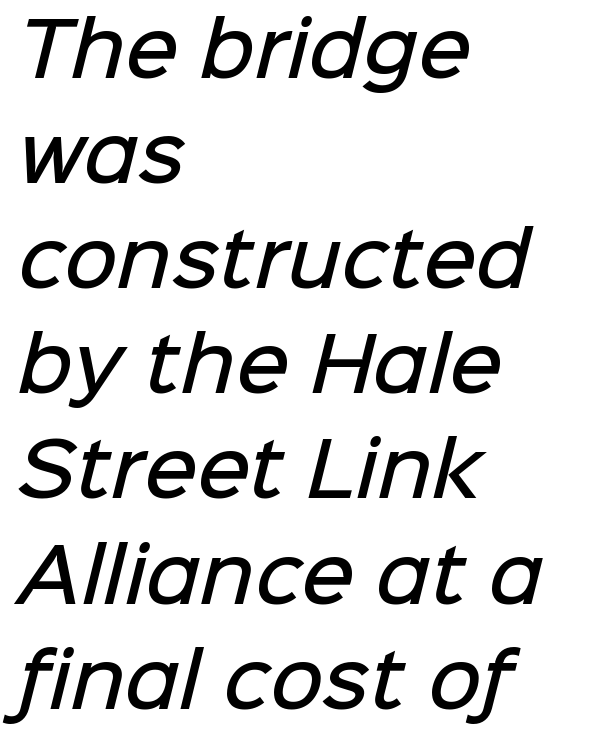
This block has exactly the height ordinary leading produces. The area under the type is left untouched. You could call the tracking neutral — neither tight nor loose. Note: no serifs on the glyphs.
